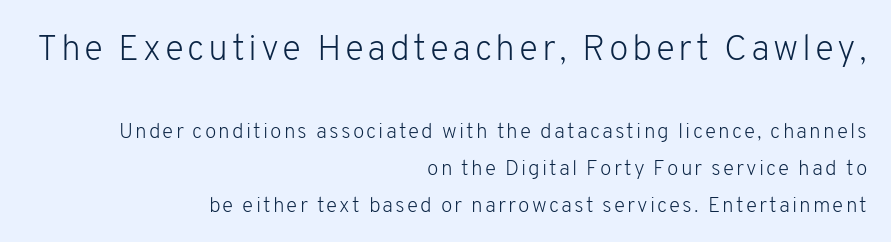
These lines stack with their right ends in a neat column. Compare the two chunks: the upper has the greater cap height. Each stroke keeps to a modest, everyday thickness or less. Proportional: the letters do not fall into vertical columns. This rendering employs a face without finishing strokes, i.e., a sans-serif.
